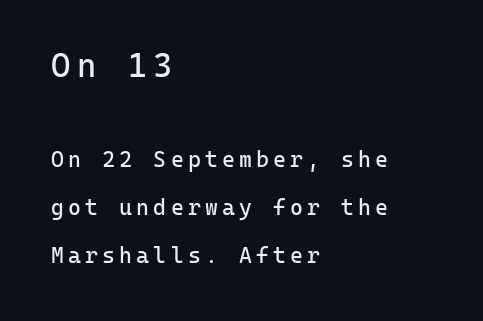
Q: Is the text bold? A: No.
Q: Is the text italic (slanted)? A: No, it is upright.
Q: Is the typeface a serif or a sans-serif typeface? A: Sans-serif.
Q: Is the text underlined? A: No.
Q: How is the paragraph aligned? A: Left-aligned.
Q: Is the spacing between lines tight, normal or loose? A: Loose.
Q: Which block of text is set in a larger size, the first (top) or the second (bottom)? A: The first (top) one.
Q: Width (condensed, normal, or wide)? A: Normal.
Q: Stroke contrast? A: Low.
Q: x-height? A: Medium.
Q: Monospaced? A: Yes.
